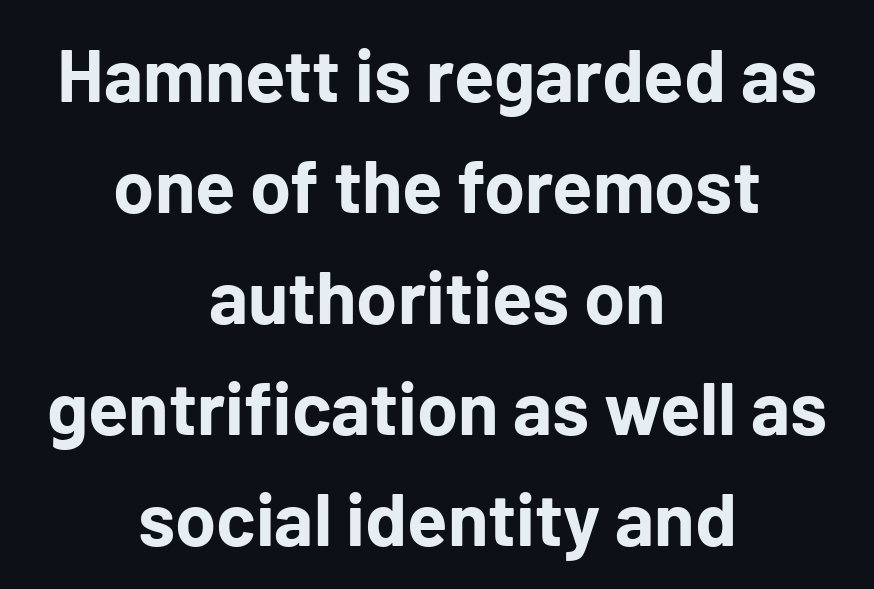
Q: Is the text bold? A: Yes.
Q: Is the text italic (slanted)? A: No, it is upright.
Q: Is the typeface a serif or a sans-serif typeface? A: Sans-serif.
Q: Is the text underlined? A: No.
Q: How is the paragraph aligned? A: Centered.
Q: Is the spacing between letters normal or unusually wide? A: Normal.
Q: Is the spacing between lines tight, normal or loose? A: Normal.
Q: Width (condensed, normal, or wide)? A: Normal.
Q: Stroke contrast? A: Low.
Q: x-height? A: Medium.
Q: Monospaced? A: No.
